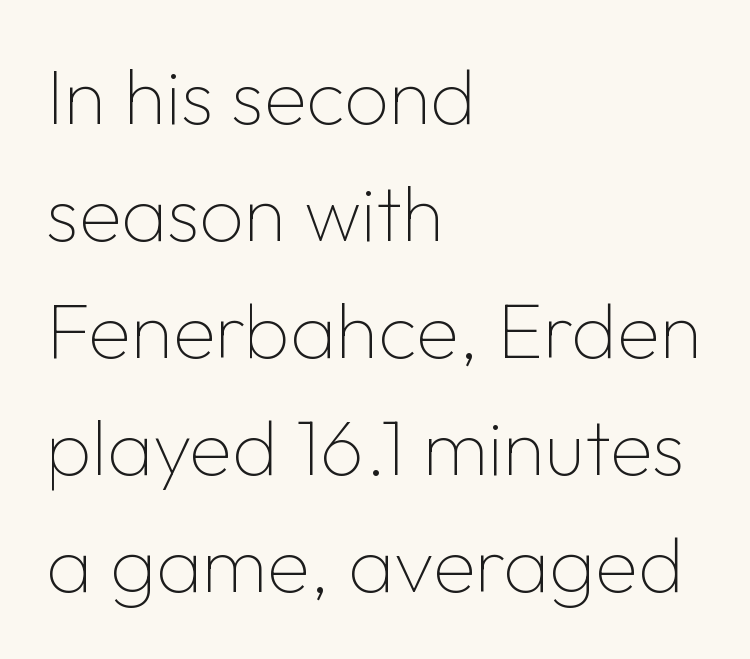
{"serif": "no", "italic": "no", "bold": "no", "weight": "thin", "width": "normal", "stroke_contrast": "low", "x_height": "medium", "monospaced": "no", "underline": "no", "align": "left", "line_spacing": "normal", "line_spacing_ratio": 1.5, "letter_spacing": "normal", "letter_spacing_em": 0.0, "glyph_px": 78}
